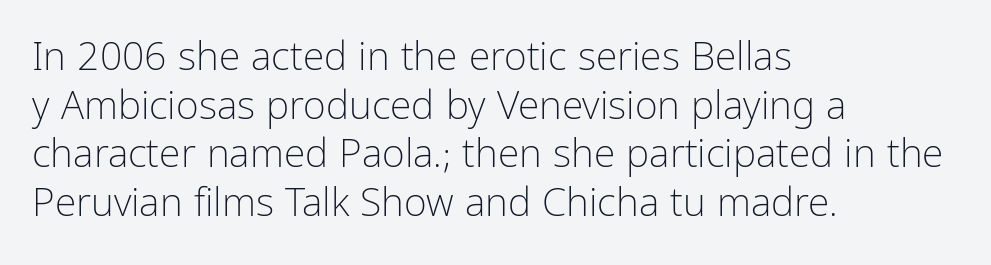
The image shows 39 px light, condensed sans-serif type, upright; set left-aligned, normal line spacing (1.25x), normal letter spacing, not underlined; low stroke contrast and a medium x-height.
